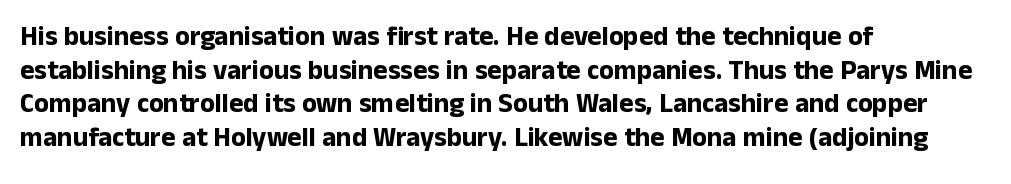
The image shows 27 px bold type, upright; set left-aligned, normal line spacing (1.25x), normal letter spacing, not underlined.
